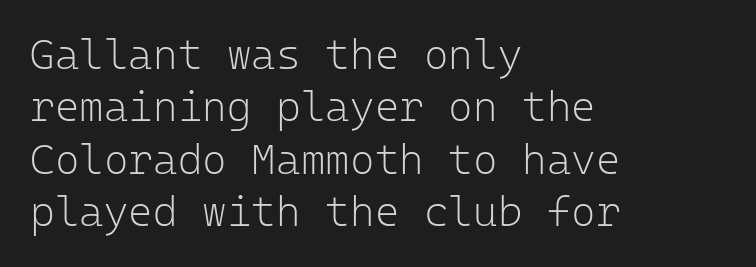
Q: Is the text bold? A: No.
Q: Is the text italic (slanted)? A: No, it is upright.
Q: Is the typeface a serif or a sans-serif typeface? A: Sans-serif.
Q: Is the text underlined? A: No.
Q: How is the paragraph aligned? A: Left-aligned.
Q: Is the spacing between letters normal or unusually wide? A: Normal.
Q: Is the spacing between lines tight, normal or loose? A: Normal.
Q: Width (condensed, normal, or wide)? A: Normal.
Q: Stroke contrast? A: Low.
Q: x-height? A: Medium.
Q: Monospaced? A: Yes.
